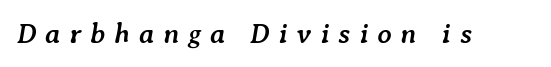
The words here are not underlined. Italic: yes, the glyphs are oblique. Here the designer chose a conventional face with non-uniform glyph widths. The passage shown has open, widely tracked lettering throughout. The rendering uses a bold face; every stroke is thick and dark.
